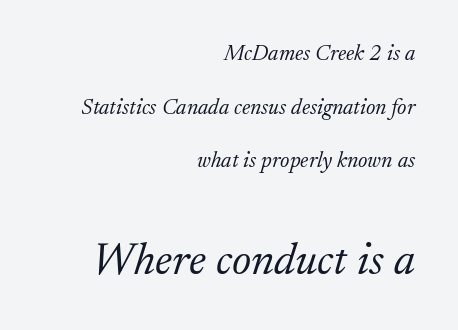
{"serif": "yes", "italic": "yes", "lean": "right", "slant_degrees": 17, "bold": "no", "weight": "light", "width": "normal", "stroke_contrast": "low", "x_height": "medium", "monospaced": "no", "underline": "no", "align": "right", "line_spacing": "loose", "line_spacing_ratio": 2.44, "letter_spacing": "normal", "letter_spacing_em": 0.0, "larger_block": "second", "size_ratio": 2.05, "glyph_px": 45}
